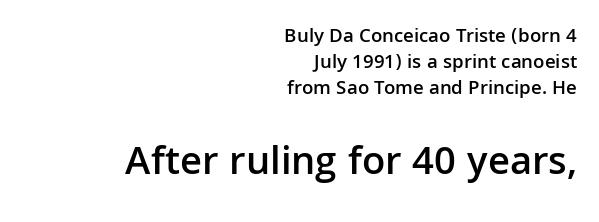
{"serif": "no", "italic": "no", "bold": "semi", "weight": "semibold", "width": "normal", "stroke_contrast": "low", "x_height": "medium", "monospaced": "no", "underline": "no", "align": "right", "line_spacing": "normal", "line_spacing_ratio": 1.31, "letter_spacing": "normal", "letter_spacing_em": 0.0, "larger_block": "second", "size_ratio": 2.05, "glyph_px": 41}
